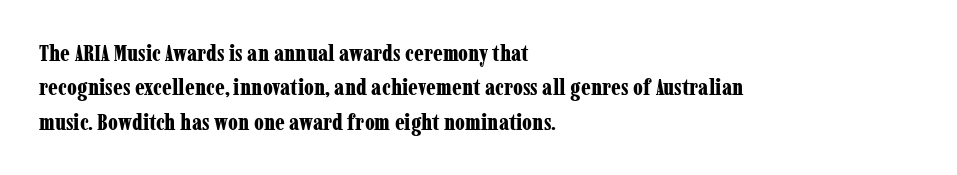
{"italic": "no", "bold": "yes", "underline": "no", "align": "left", "line_spacing": "normal", "line_spacing_ratio": 1.49, "letter_spacing": "normal", "letter_spacing_em": 0.0, "glyph_px": 23}
